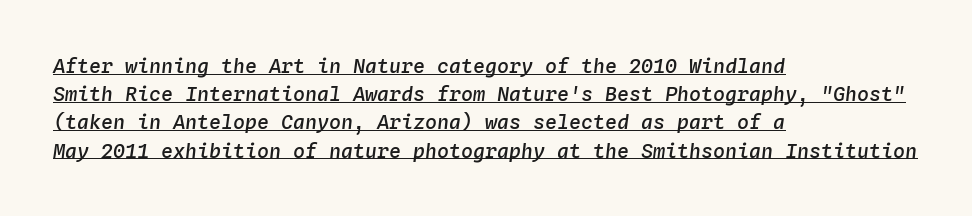
The image shows 20 px text type, italic (leaning right); set left-aligned, normal line spacing (1.41x), normal letter spacing, underlined.
